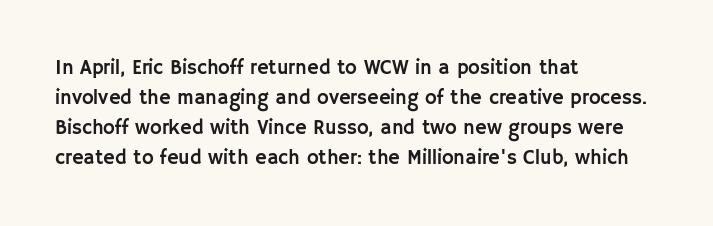
The passage shown has conventional tracking throughout. Is there much room between lines? A standard amount, neither cramped nor airy. This is the regular roman posture of the typeface. Plain, unruled lines of type. Typeset ragged right — the left edge is the straight one.
